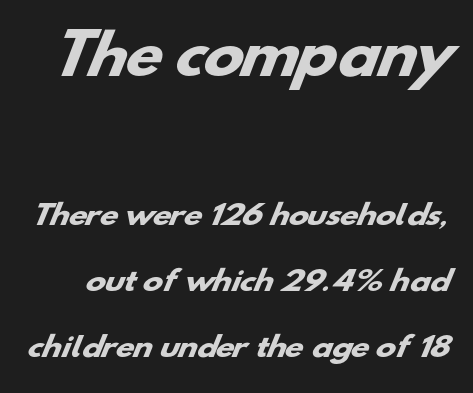
The image shows 54 px heavy, wide sans-serif type; set loose line spacing (2.43x), normal letter spacing, not underlined; the first (top) block is 2.0x larger; low stroke contrast and a small x-height.
